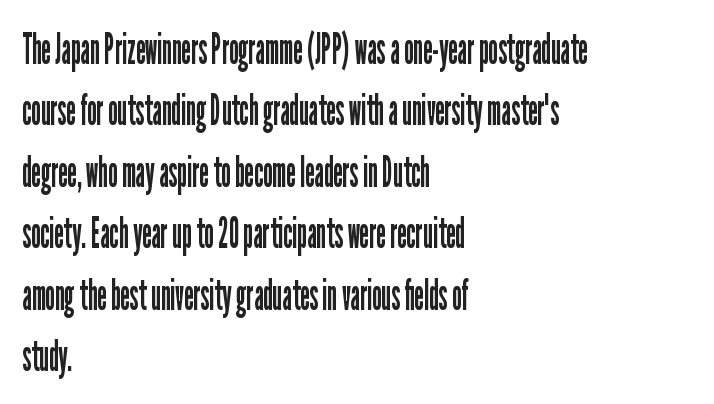
{"serif": "no", "italic": "no", "bold": "no", "weight": "regular", "width": "condensed", "stroke_contrast": "low", "x_height": "medium", "monospaced": "no", "underline": "no", "align": "left", "line_spacing": "normal", "line_spacing_ratio": 1.43, "letter_spacing": "normal", "letter_spacing_em": 0.0, "glyph_px": 43}
